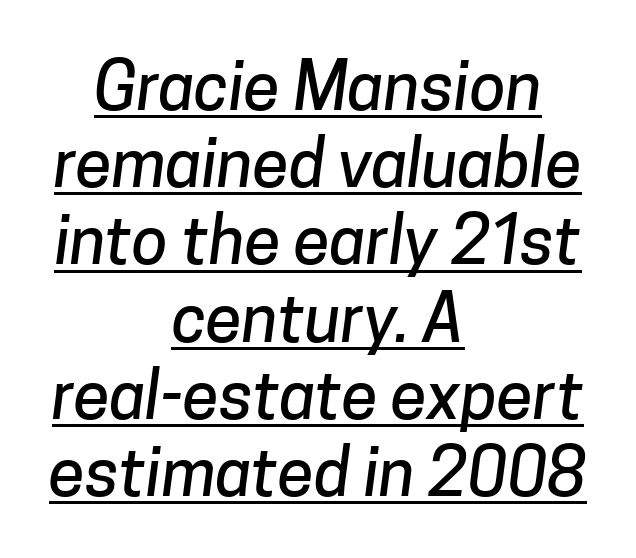
{"serif": "no", "width": "normal", "stroke_contrast": "low", "x_height": "medium", "monospaced": "no", "underline": "yes", "align": "center", "line_spacing_ratio": 1.17, "letter_spacing": "normal", "letter_spacing_em": 0.0, "glyph_px": 66}
